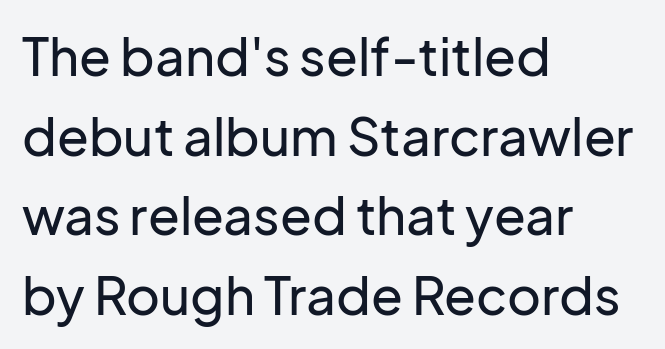
The line texture is even and compact thanks to regular tracking. This is the regular roman posture of the typeface. Each new line begins a customary step beneath the previous one. The passage shown is not underscored anywhere.
